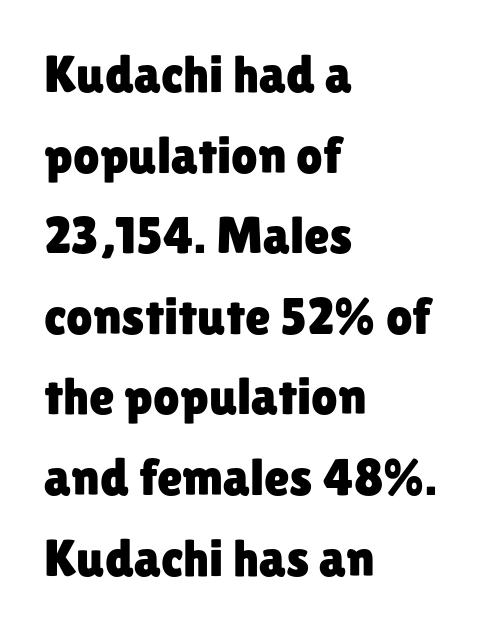
{"serif": "no", "italic": "no", "width": "normal", "stroke_contrast": "low", "x_height": "medium", "monospaced": "no", "underline": "no", "align": "left", "line_spacing": "normal", "line_spacing_ratio": 1.55, "letter_spacing": "normal", "letter_spacing_em": 0.0, "glyph_px": 52}
